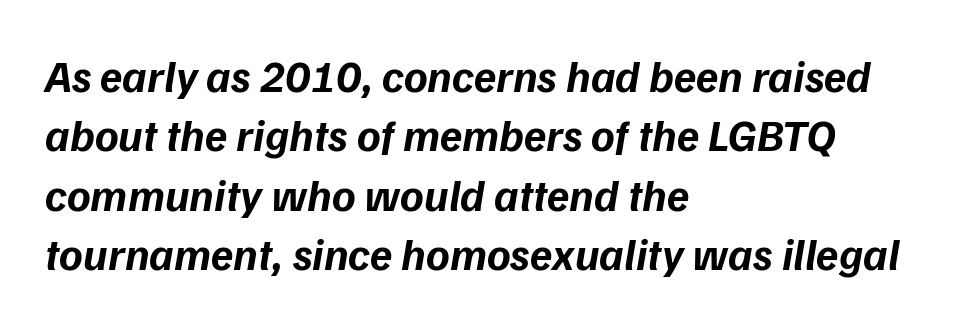
The rendering anchors every line to the left-hand side. Notice how descenders clear the ascenders below comfortably — that's standard leading. The words here are not underlined. These lines are rendered in a variable-pitch font.
